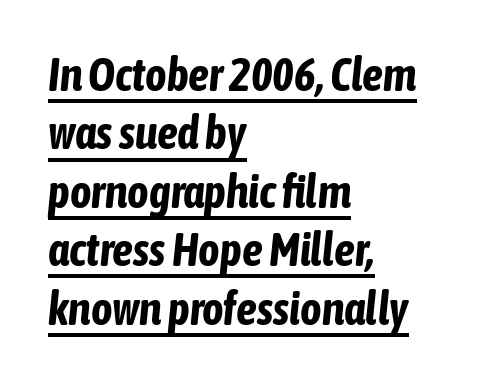
The image shows 46 px bold, condensed type, italic (leaning right); set left-aligned, normal line spacing (1.27x), normal letter spacing, underlined; low stroke contrast and a medium x-height.
